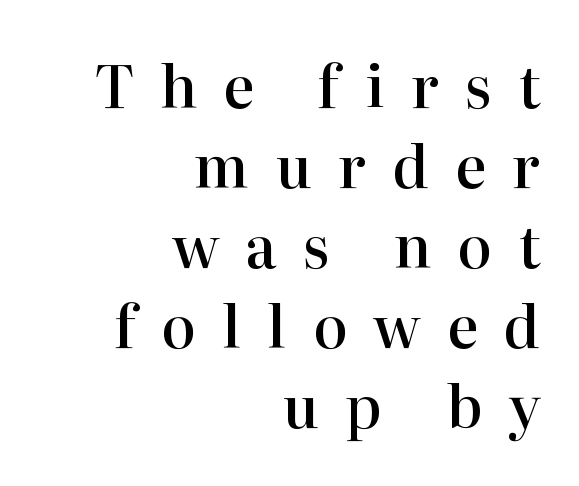
Observe the serifs anchoring each vertical stroke in this sample. Leading: standard. Letters rest on an invisible, unmarked baseline. Look at the tracking — it's clearly loosened, letters drifting apart.
